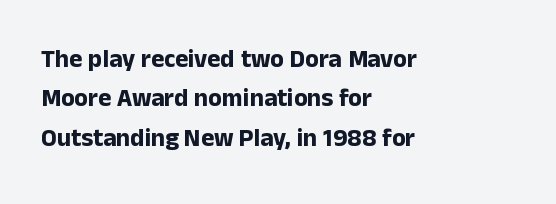
Evenly set lines give the paragraph a standard silhouette. Glance below the letters and you will spot only blank space. Typeset ragged right — the left edge is the straight one. This sample uses plain, unmodified letter spacing. Style check: upright. I'd describe the lettering as bold — thick and assertive.
